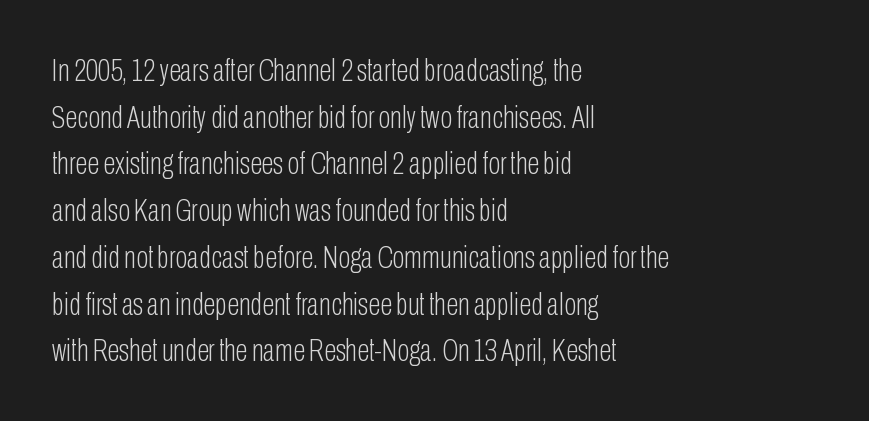
Q: Is the text bold? A: No.
Q: Is the text italic (slanted)? A: No, it is upright.
Q: Is the typeface a serif or a sans-serif typeface? A: Sans-serif.
Q: Is the text underlined? A: No.
Q: How is the paragraph aligned? A: Left-aligned.
Q: Is the spacing between letters normal or unusually wide? A: Normal.
Q: Is the spacing between lines tight, normal or loose? A: Normal.
Q: Width (condensed, normal, or wide)? A: Condensed.
Q: Stroke contrast? A: Low.
Q: x-height? A: Medium.
Q: Monospaced? A: No.
